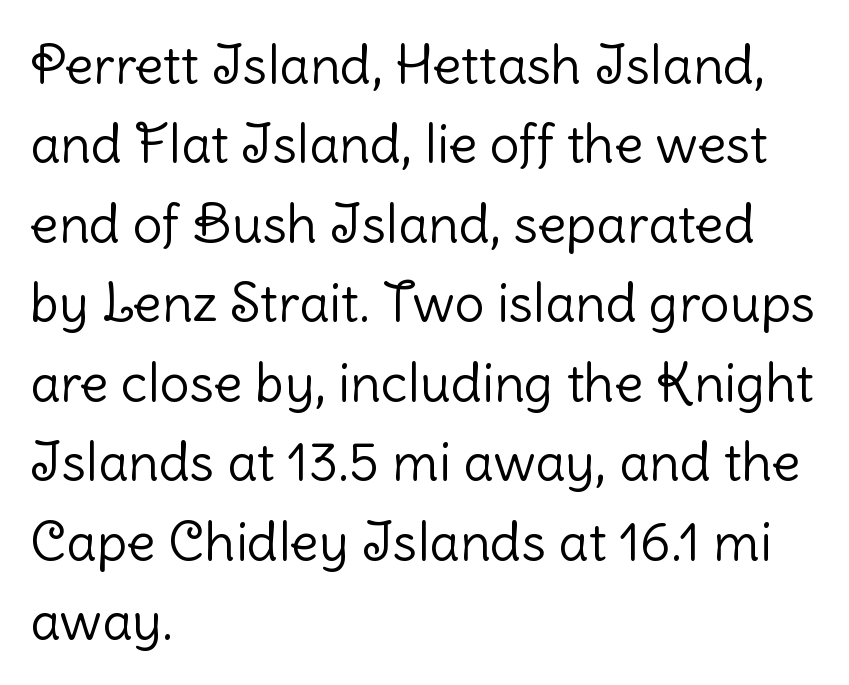
The image shows 53 px light sans-serif type, upright; set left-aligned, normal line spacing (1.5x), normal letter spacing, not underlined; low stroke contrast and a medium x-height.
